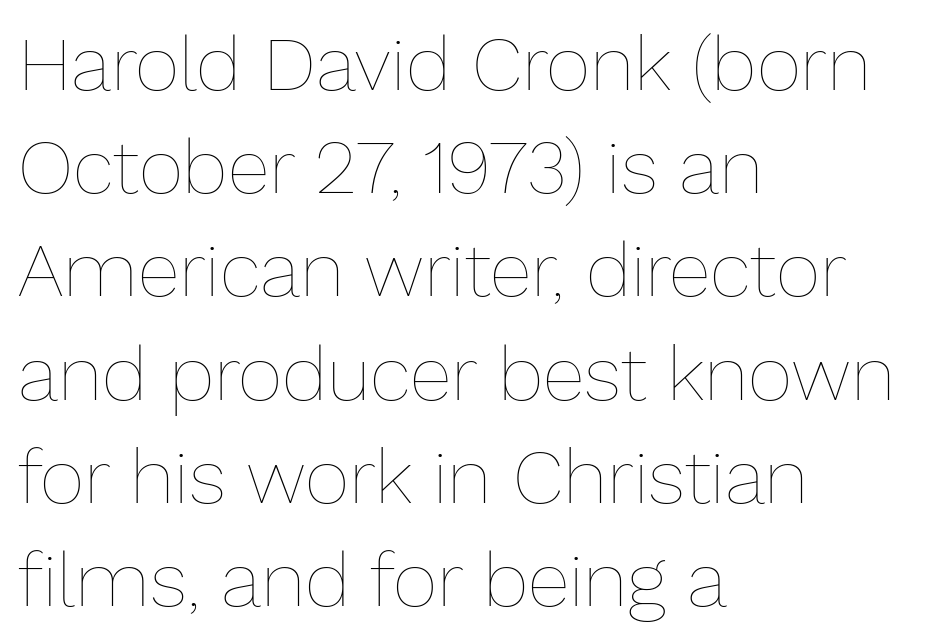
Q: Is the text bold? A: No.
Q: Is the text italic (slanted)? A: No, it is upright.
Q: Is the text underlined? A: No.
Q: How is the paragraph aligned? A: Left-aligned.
Q: Is the spacing between letters normal or unusually wide? A: Normal.
Q: Is the spacing between lines tight, normal or loose? A: Normal.
Q: Width (condensed, normal, or wide)? A: Normal.
Q: Stroke contrast? A: Low.
Q: x-height? A: Medium.
Q: Monospaced? A: No.
